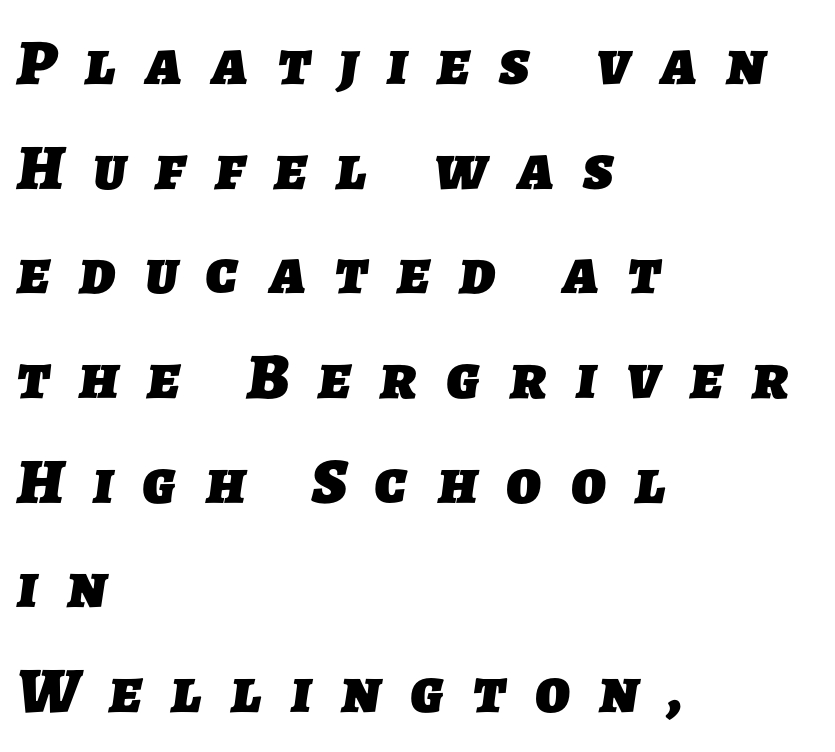
The image shows 65 px heavy sans-serif type; set left-aligned, normal line spacing (1.61x), unusually wide letter spacing (+0.45 em), not underlined; low stroke contrast and a medium x-height.
